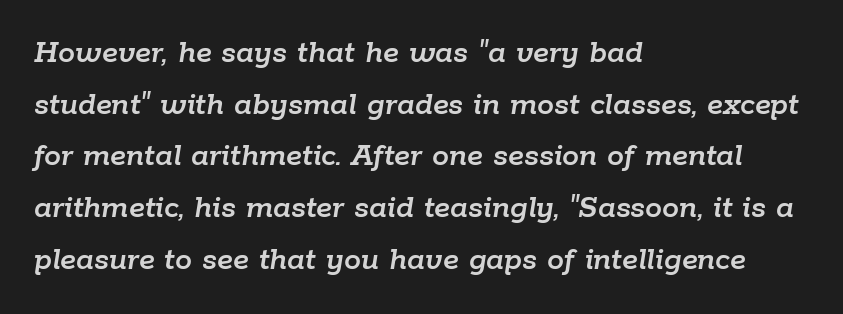
Q: Is the text italic (slanted)? A: Yes, it leans right by about 9 degrees.
Q: Is the text underlined? A: No.
Q: How is the paragraph aligned? A: Left-aligned.
Q: Is the spacing between letters normal or unusually wide? A: Normal.
Q: Is the spacing between lines tight, normal or loose? A: Normal.
Q: Width (condensed, normal, or wide)? A: Normal.
Q: Stroke contrast? A: Low.
Q: x-height? A: Medium.
Q: Monospaced? A: No.
